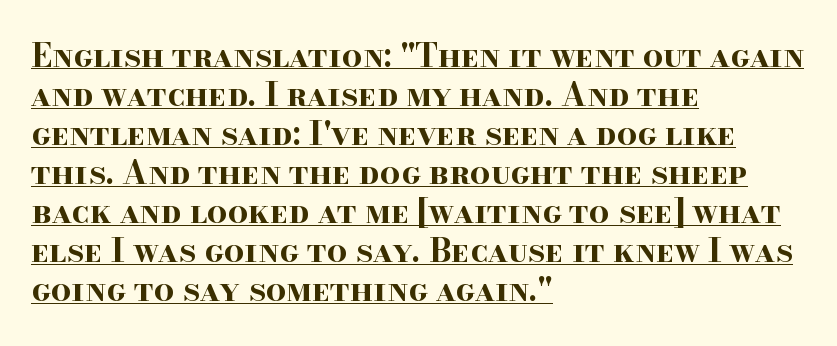
One-word summary of the alignment: left. Caption: bold face, heavy strokes. A typesetter would call this proportional, since set widths differ per character. Students, note that the glyphs here touch the page at normal intervals. A rule runs beneath these lines of type.
